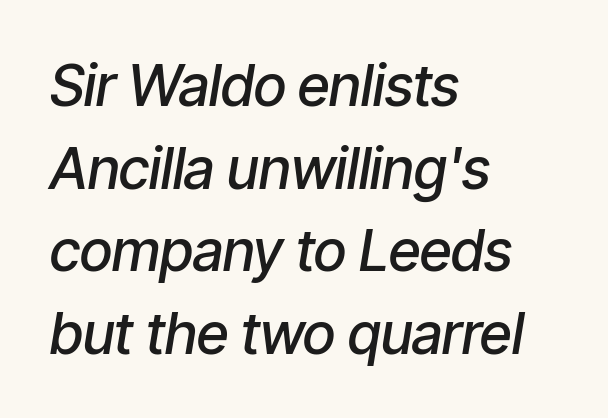
Rule under the text: the space is simply empty. Leftover space on each line is placed entirely after the last word. Slanted lettering throughout. Leading matches the norm, producing a regular column.
